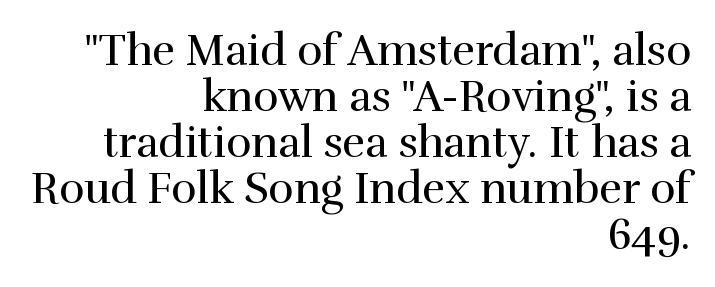
Q: Is the text bold? A: No.
Q: Is the text italic (slanted)? A: No, it is upright.
Q: Is the typeface a serif or a sans-serif typeface? A: Serif.
Q: Is the text underlined? A: No.
Q: How is the paragraph aligned? A: Right-aligned.
Q: Is the spacing between letters normal or unusually wide? A: Normal.
Q: Is the spacing between lines tight, normal or loose? A: Tight.
Q: Width (condensed, normal, or wide)? A: Normal.
Q: x-height? A: Medium.
Q: Monospaced? A: No.
